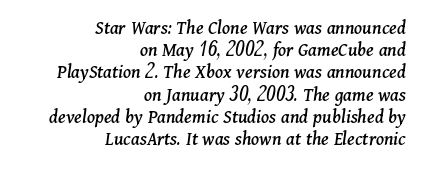
The image shows 20 px text type, italic (leaning right); set right-aligned, tight line spacing (1.11x), normal letter spacing, not underlined.
